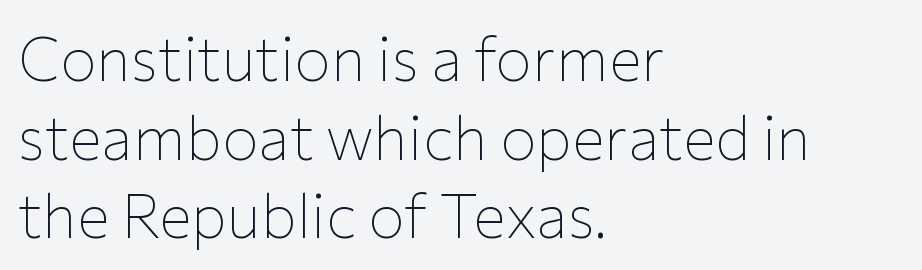
The passage shown is not underscored anywhere. Successive baselines arrive at the customary interval. The lettering holds an erect, upright posture throughout. No extra ink here — the face is not bold. The type family on display is of the sans-serif kind.
